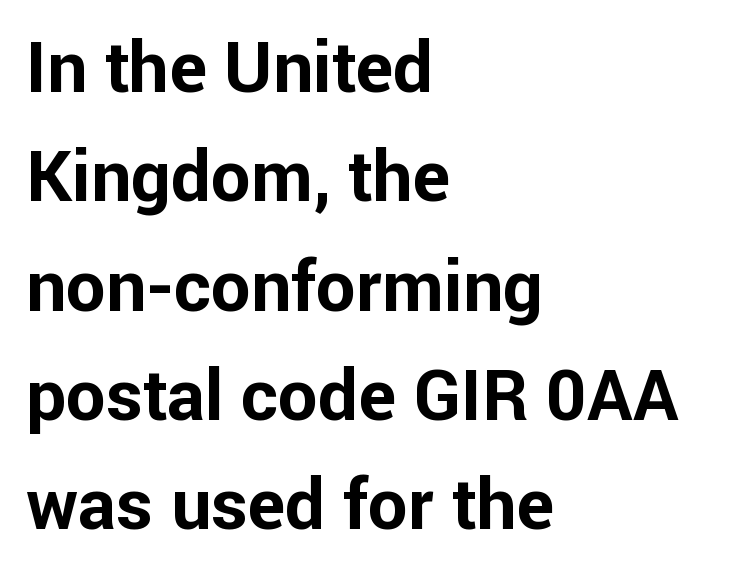
Glyph-to-glyph distance matches everyday printed text. Layout note: lines flush left. Typographically, this falls in the sans-serif category. The rows are spaced the way most documents space them. Each letter keeps its own natural width here, so spacing adapts to shape. Plenty of ink on the page — the face is bold.
